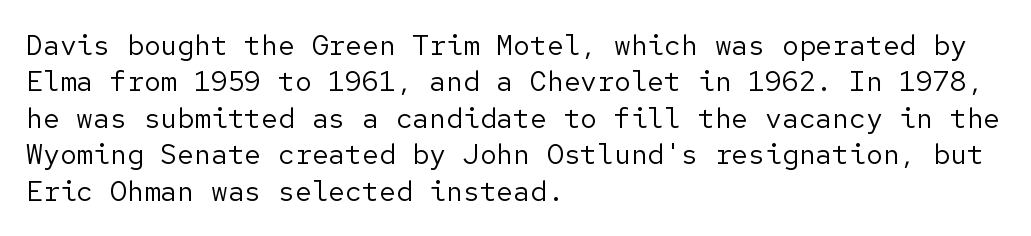
The image shows 28 px regular-weight sans-serif type, upright; set left-aligned, normal line spacing (1.3x), normal letter spacing, not underlined; low stroke contrast and a medium x-height.
